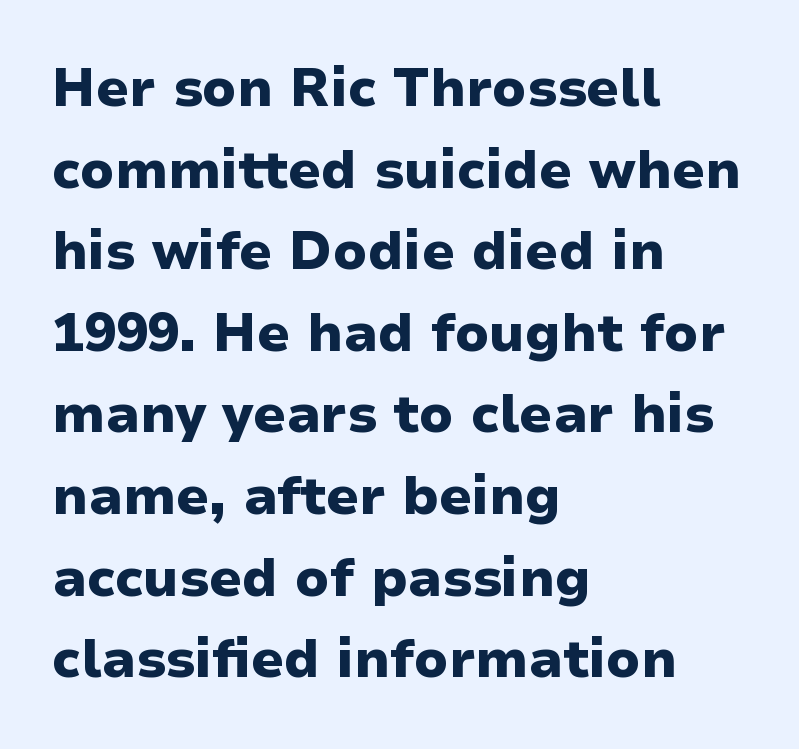
{"serif": "no", "italic": "no", "bold": "yes", "weight": "heavy", "width": "normal", "stroke_contrast": "low", "x_height": "medium", "monospaced": "no", "underline": "no", "align": "left", "line_spacing": "normal", "line_spacing_ratio": 1.54, "letter_spacing": "normal", "letter_spacing_em": 0.0, "glyph_px": 53}
